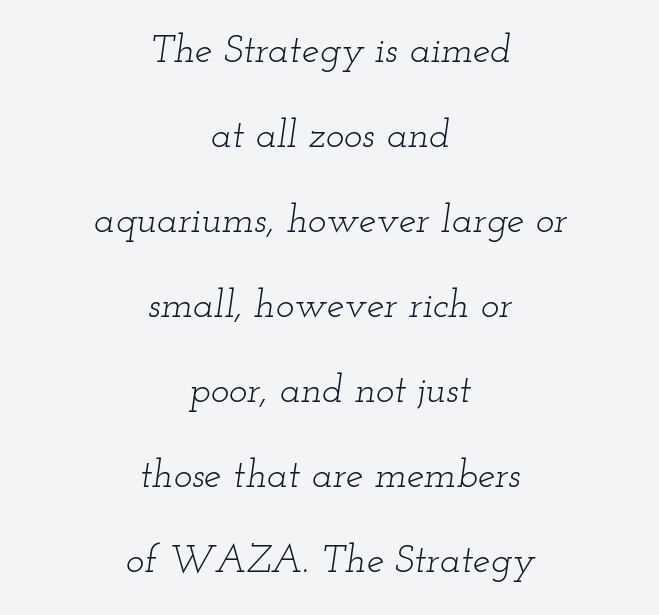
{"serif": "yes", "italic": "yes", "lean": "right", "slant_degrees": 12, "bold": "no", "weight": "light", "width": "wide", "stroke_contrast": "low", "x_height": "small", "monospaced": "no", "underline": "no", "align": "center", "line_spacing": "loose", "line_spacing_ratio": 2.18, "letter_spacing": "normal", "letter_spacing_em": 0.0, "glyph_px": 39}
